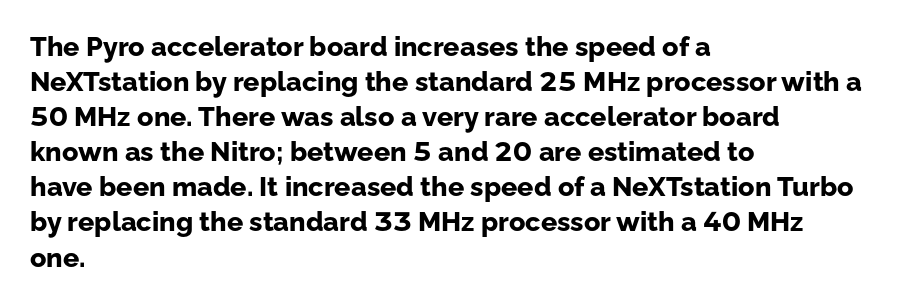
The image shows 27 px bold type, upright; set left-aligned, normal line spacing (1.3x), normal letter spacing, not underlined.
